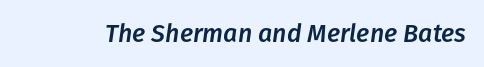
Q: Is the text italic (slanted)? A: Yes, it leans right by about 8 degrees.
Q: Is the text underlined? A: No.
Q: Is the spacing between letters normal or unusually wide? A: Normal.
